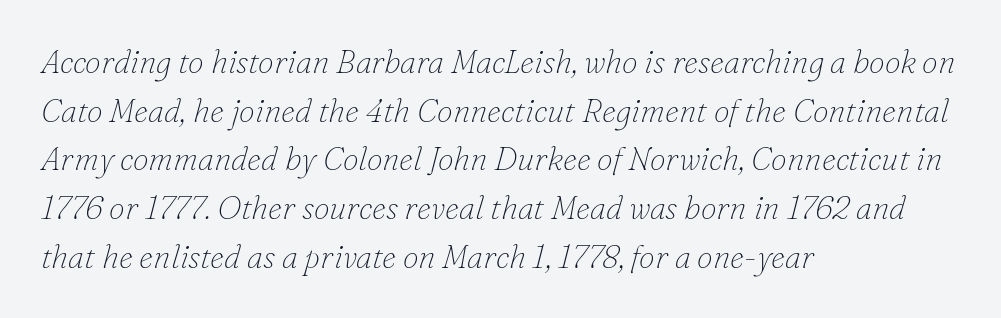
Proportional: the letters do not fall into vertical columns. Font category for this specimen: serif. The line texture is even and compact thanks to regular tracking. Short and long lines alike share a common starting point at left. Words float on clear page, feet unadorned.
